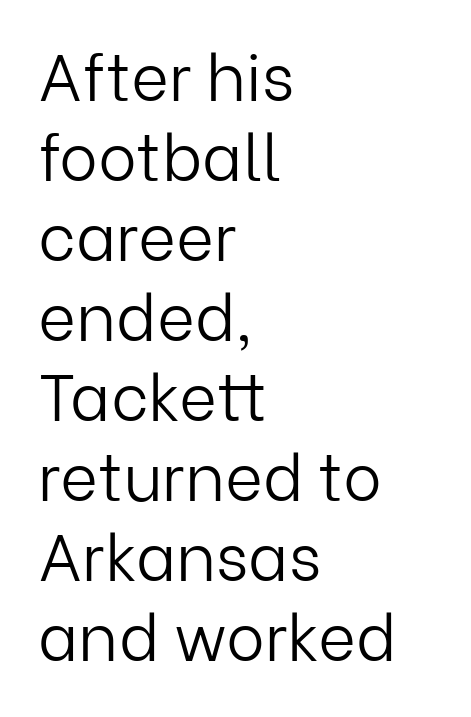
{"serif": "no", "italic": "no", "bold": "no", "weight": "light", "width": "normal", "stroke_contrast": "low", "x_height": "medium", "monospaced": "no", "underline": "no", "align": "left", "line_spacing_ratio": 1.23, "letter_spacing": "normal", "letter_spacing_em": 0.0, "glyph_px": 65}
